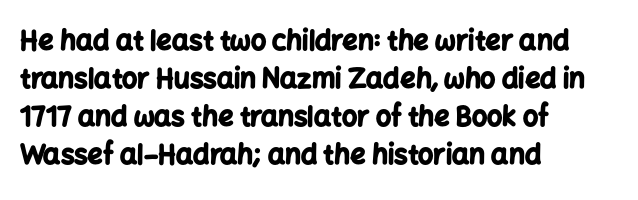
Nothing unusual about the tracking: characters are spaced as the font intends. Glance below the letters and you will spot only blank space. Designer's note — italics off, roman on. Alignment: flush left.
